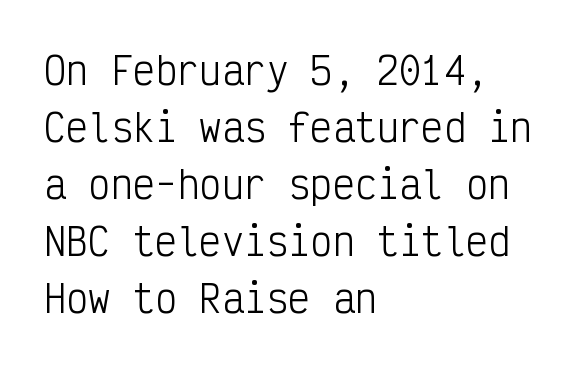
Q: Is the text bold? A: No.
Q: Is the text italic (slanted)? A: No, it is upright.
Q: Is the typeface a serif or a sans-serif typeface? A: Sans-serif.
Q: Is the text underlined? A: No.
Q: How is the paragraph aligned? A: Left-aligned.
Q: Is the spacing between letters normal or unusually wide? A: Normal.
Q: Is the spacing between lines tight, normal or loose? A: Normal.
Q: Width (condensed, normal, or wide)? A: Condensed.
Q: Stroke contrast? A: Low.
Q: x-height? A: Medium.
Q: Monospaced? A: Yes.
